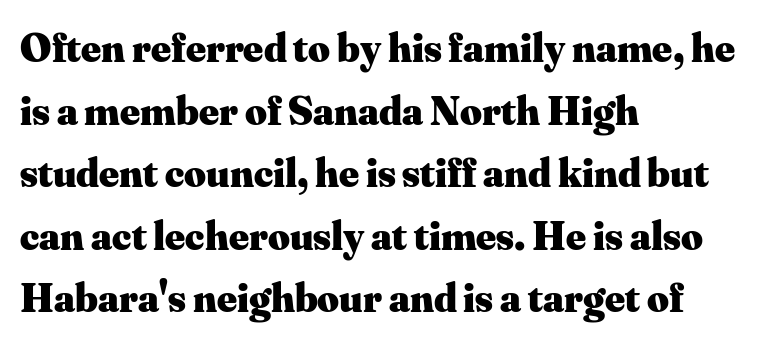
The image shows 42 px heavy serif type, upright; set left-aligned, normal line spacing (1.49x), normal letter spacing, not underlined; medium stroke contrast and a small x-height.
